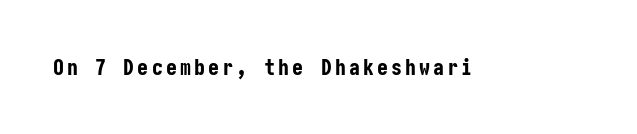
{"italic": "no", "bold": "yes", "underline": "no", "glyph_px": 22}
